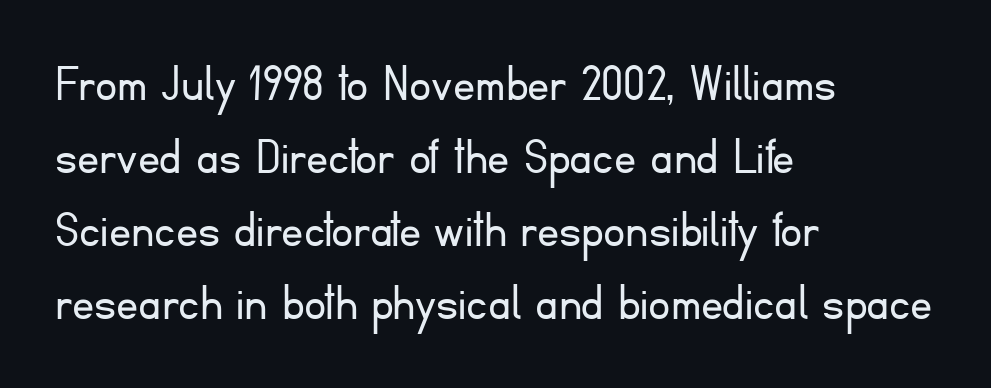
Q: Is the text bold? A: No.
Q: Is the text italic (slanted)? A: No, it is upright.
Q: Is the typeface a serif or a sans-serif typeface? A: Sans-serif.
Q: Is the text underlined? A: No.
Q: How is the paragraph aligned? A: Left-aligned.
Q: Is the spacing between letters normal or unusually wide? A: Normal.
Q: Is the spacing between lines tight, normal or loose? A: Normal.
Q: Width (condensed, normal, or wide)? A: Normal.
Q: Stroke contrast? A: Low.
Q: x-height? A: Small.
Q: Monospaced? A: No.
